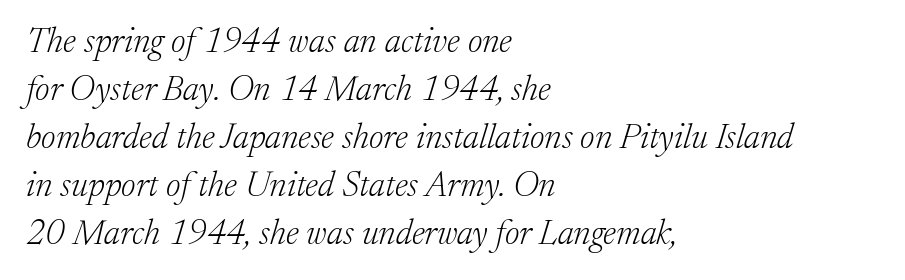
Q: Is the text bold? A: No.
Q: Is the text italic (slanted)? A: Yes, it leans right by about 17 degrees.
Q: Is the typeface a serif or a sans-serif typeface? A: Serif.
Q: Is the text underlined? A: No.
Q: How is the paragraph aligned? A: Left-aligned.
Q: Is the spacing between letters normal or unusually wide? A: Normal.
Q: Is the spacing between lines tight, normal or loose? A: Normal.
Q: Width (condensed, normal, or wide)? A: Normal.
Q: Stroke contrast? A: Low.
Q: x-height? A: Medium.
Q: Monospaced? A: No.
